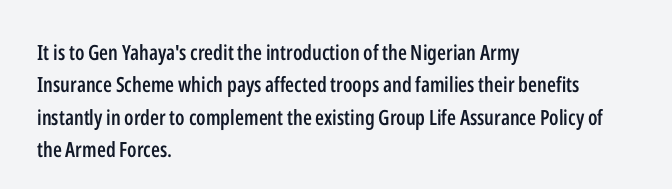
Italic? Not at all — the glyphs are vertical. Visually the block forms a straight wall on the left and a jagged coastline on the right. The horizontal fit of the characters is conventional and even. No word sits above an underline.
